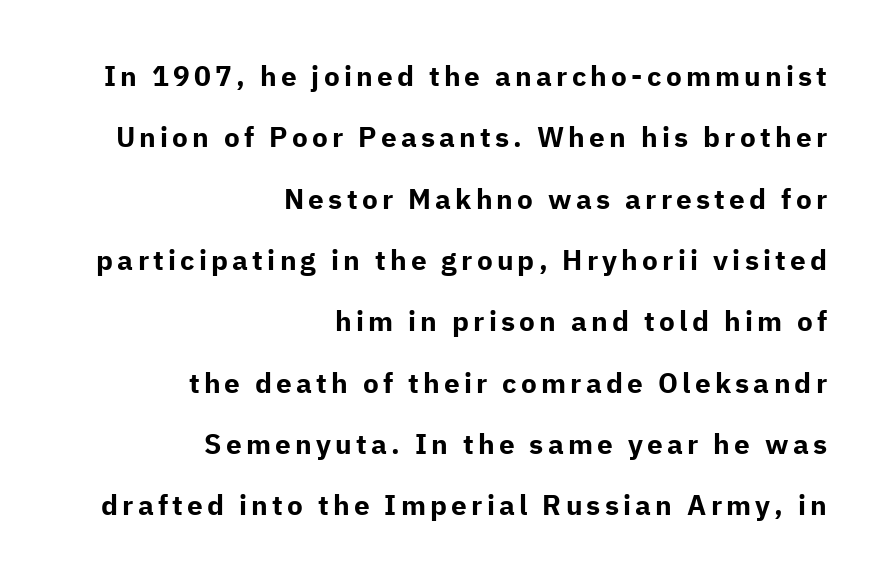
Each new line begins a long way beneath the previous one. Each letter keeps its own natural width here, so spacing adapts to shape. Compared with a flush-left layout, this one pins lines to the opposite, right side. The font family rendered here belongs to the sans-serif group. Only glyphs here, with clear space below each row. Set as a true bold cut, around the 700 mark.
